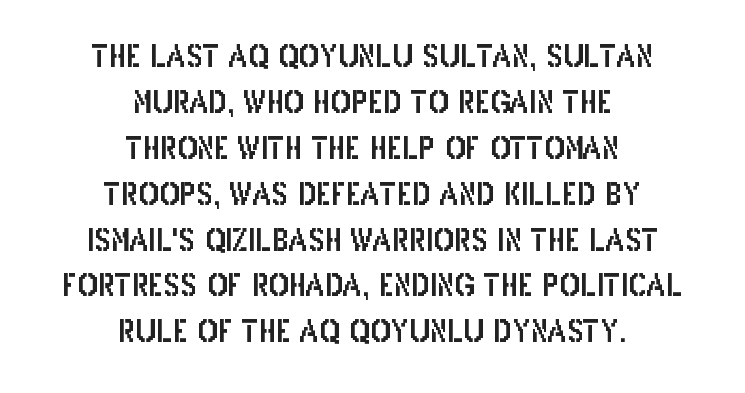
Look at the tracking — it's just the regular setting, nothing added. Each letter keeps its own natural width here, so spacing adapts to shape. In terms of letterform style, serifs are entirely absent. These lines sit exactly where default settings would place them.
